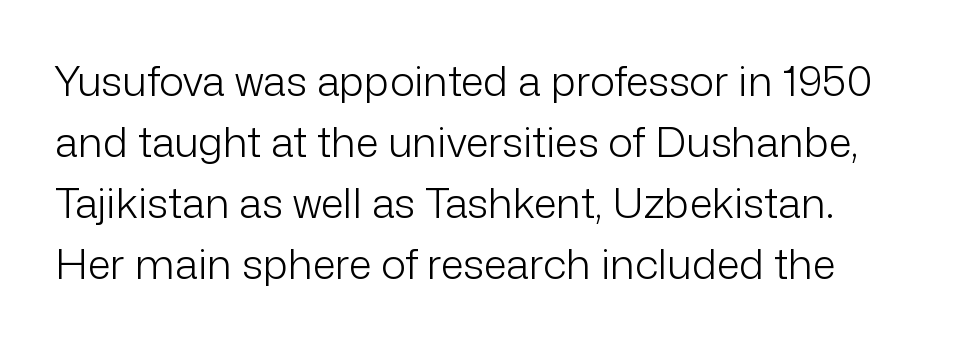
{"serif": "no", "italic": "no", "bold": "no", "weight": "light", "width": "normal", "stroke_contrast": "low", "x_height": "medium", "monospaced": "no", "underline": "no", "line_spacing": "normal", "line_spacing_ratio": 1.45, "letter_spacing": "normal", "letter_spacing_em": 0.0, "glyph_px": 42}
